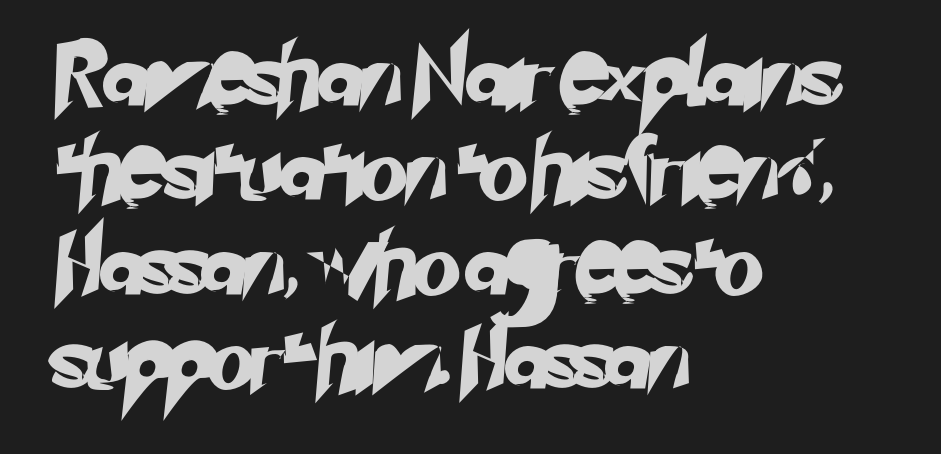
The image shows 63 px sans-serif type; set left-aligned, normal line spacing (1.5x), normal letter spacing, not underlined; low stroke contrast and a small x-height.
